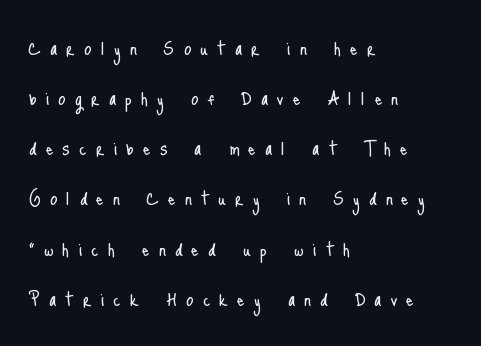
{"italic": "no", "bold": "no", "underline": "no", "align": "left", "line_spacing": "loose", "line_spacing_ratio": 2.09, "letter_spacing": "wide", "letter_spacing_em": 0.38, "glyph_px": 24}
